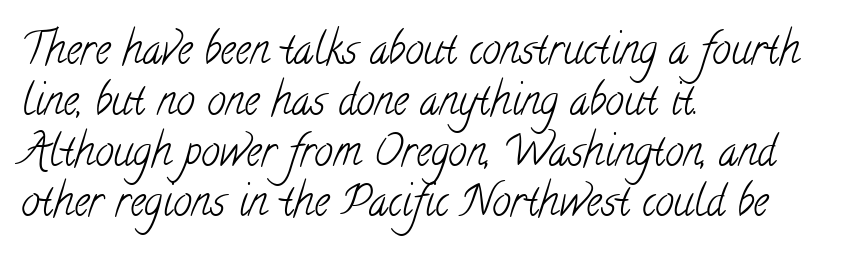
Q: Is the text bold? A: No.
Q: Is the typeface a serif or a sans-serif typeface? A: Serif.
Q: Is the text underlined? A: No.
Q: How is the paragraph aligned? A: Left-aligned.
Q: Is the spacing between letters normal or unusually wide? A: Normal.
Q: Width (condensed, normal, or wide)? A: Condensed.
Q: Stroke contrast? A: Low.
Q: x-height? A: Small.
Q: Monospaced? A: No.
